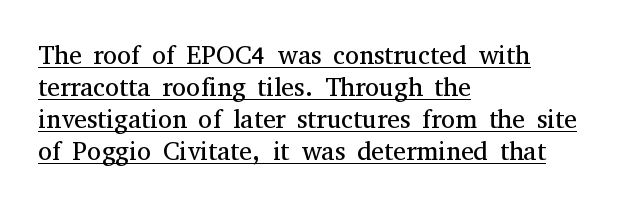
The image shows 26 px text type, upright; set left-aligned, line spacing 1.23x, normal letter spacing, underlined.
